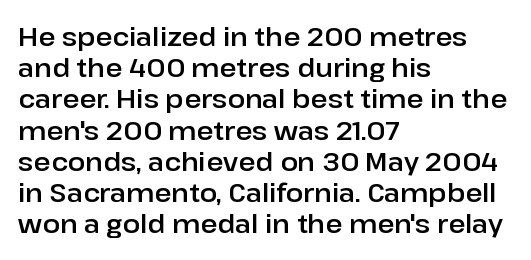
The image shows 26 px text type, upright; set left-aligned, line spacing 1.2x, normal letter spacing, not underlined.
